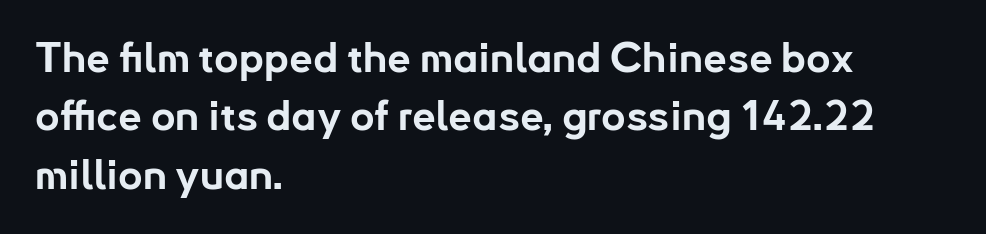
Leftover space on each line is placed entirely after the last word. Only glyphs here, with clear space below each row. What kind of face is this? One without serifs — a sans. Looks like regular typesetting: each glyph gets only the width it needs.
